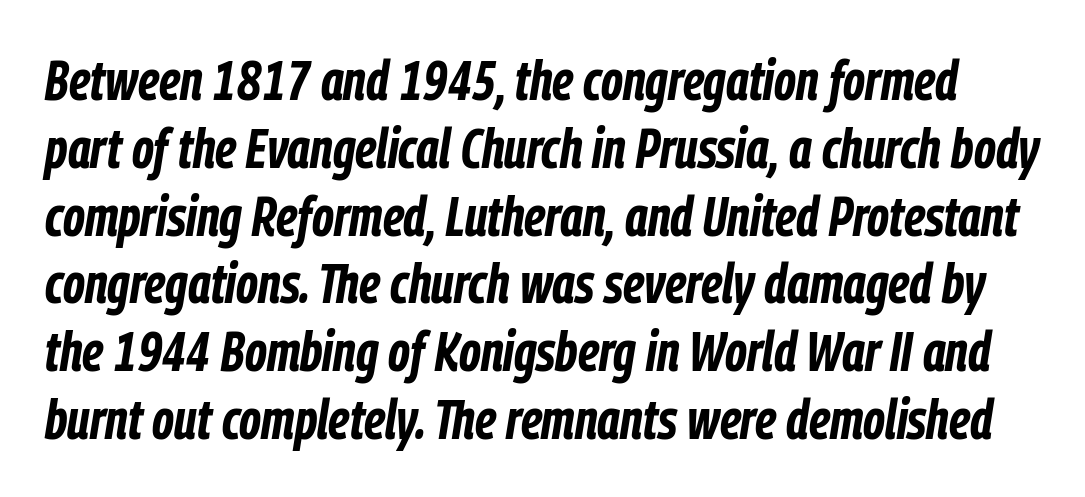
{"italic": "yes", "lean": "right", "slant_degrees": 9, "bold": "yes", "weight": "bold", "width": "condensed", "stroke_contrast": "low", "x_height": "medium", "monospaced": "no", "underline": "no", "line_spacing_ratio": 1.21, "letter_spacing": "normal", "letter_spacing_em": 0.0, "glyph_px": 56}
